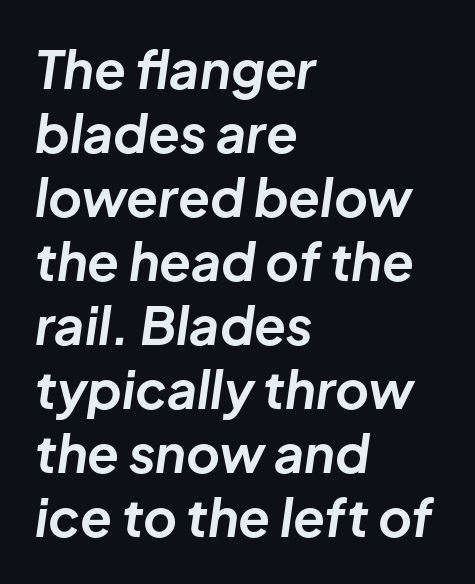
The text carries the slant typical of an italic or oblique font. Think of a printed novel: that variable character pitch is what you see here. A bare baseline throughout the passage. Line starts are locked; line ends wander.
